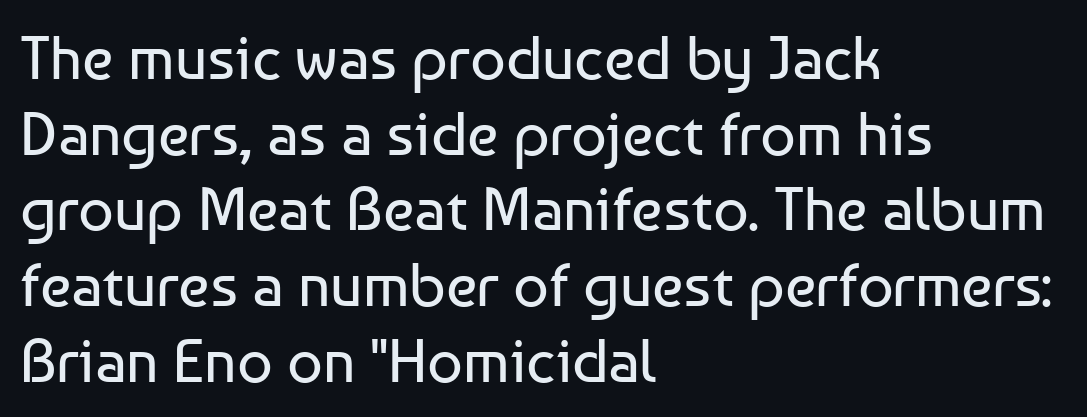
{"serif": "no", "italic": "no", "bold": "no", "weight": "regular", "width": "normal", "stroke_contrast": "low", "x_height": "medium", "monospaced": "no", "underline": "no", "align": "left", "line_spacing_ratio": 1.22, "letter_spacing": "normal", "letter_spacing_em": 0.0, "glyph_px": 62}
